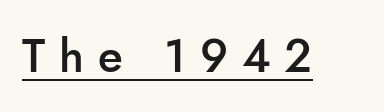
This sample uses a sans-serif face. Does the lettering tilt? It doesn't — this is upright. A typographer would call this underscored text. The sample has been set in demibold, a notch under bold.
